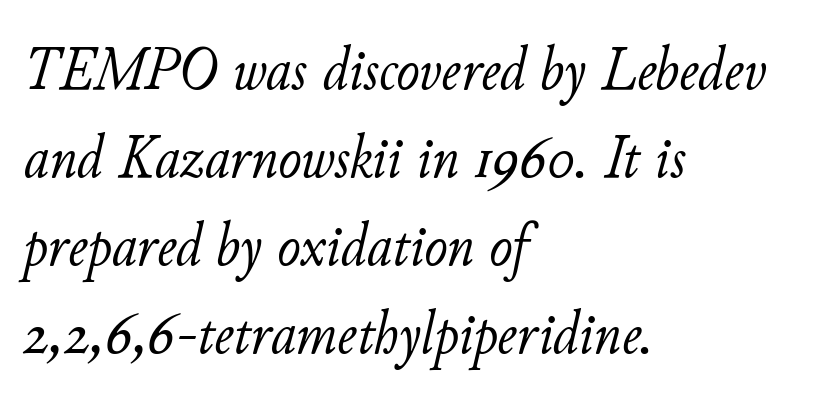
The image shows 62 px light type, italic (leaning right); set left-aligned, normal line spacing (1.42x), normal letter spacing, not underlined; low stroke contrast and a small x-height.
